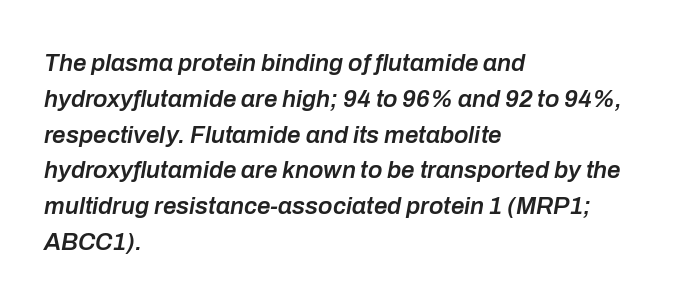
The image shows 24 px text type, italic (leaning right); set left-aligned, normal line spacing (1.49x), normal letter spacing, not underlined.
